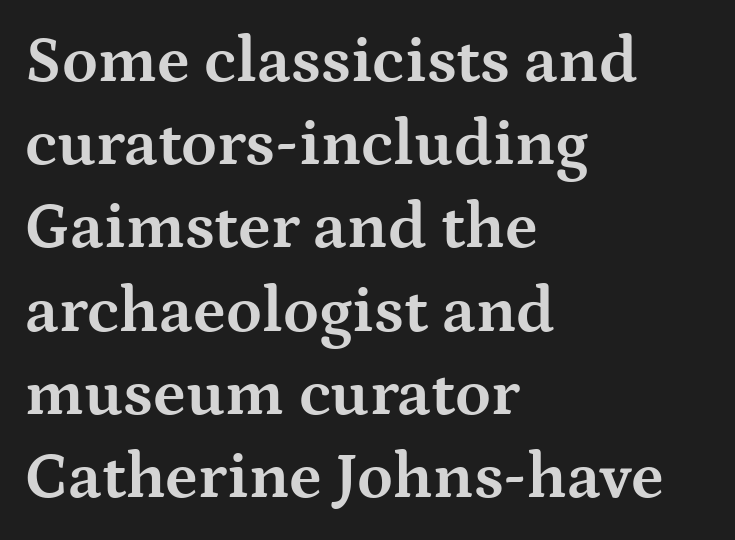
A typesetter would call this zero additional tracking. Note: serifs present on the glyphs. How would I describe the line gaps? Plain and ordinary. The paragraph has a hard left edge and a soft right edge. In terms of posture, this sample is upright. Unmarked baselines from the first word to the last.
